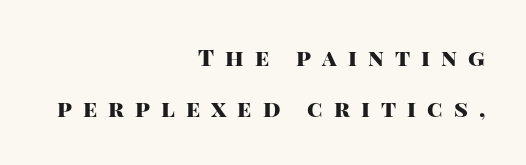
Here the glyphs are tracked loosely, breaking word shapes into spaced letters. This sample trades compactness for vertical openness between lines. All the whitespace from short lines collects on the left. Weight: bold. When letters stand straight like this, we call the style roman or upright. Words float on clear page, feet unadorned.
